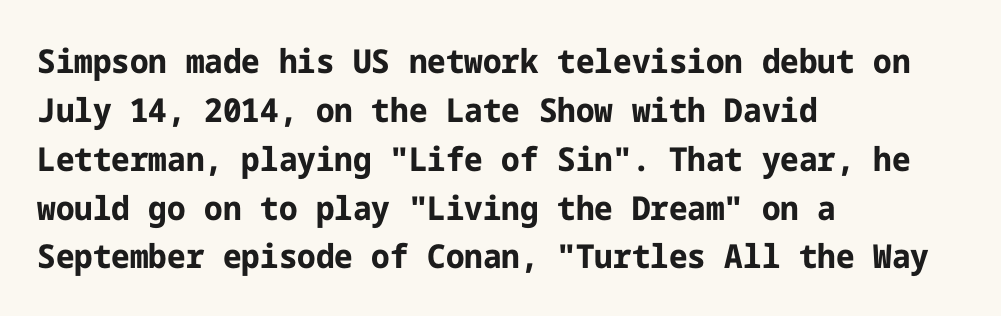
The image shows 33 px bold sans-serif type, upright; set left-aligned, normal line spacing (1.48x), normal letter spacing, not underlined; low stroke contrast and a medium x-height.
